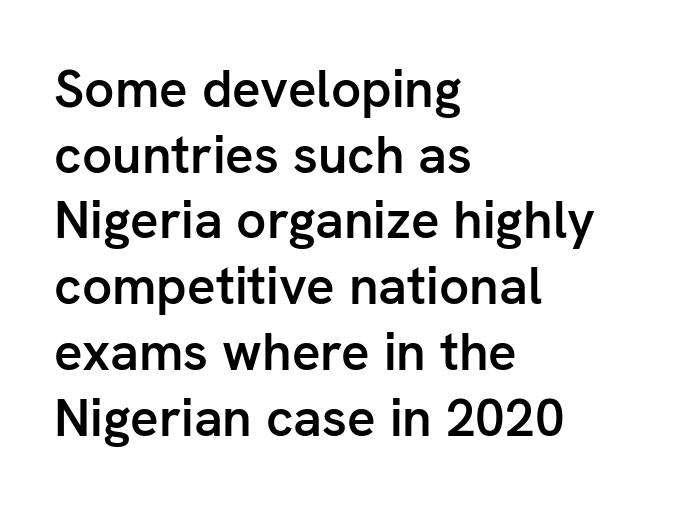
{"serif": "no", "italic": "no", "bold": "semi", "weight": "semibold", "width": "normal", "stroke_contrast": "low", "x_height": "medium", "monospaced": "no", "underline": "no", "align": "left", "line_spacing_ratio": 1.24, "letter_spacing": "normal", "letter_spacing_em": 0.0, "glyph_px": 53}
